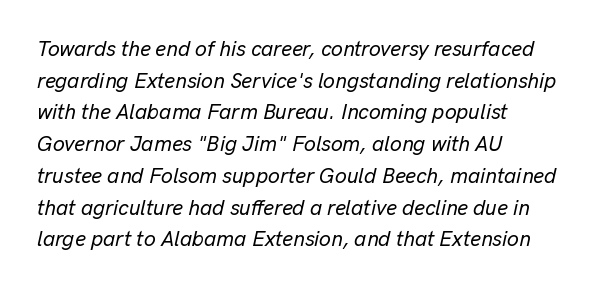
The image shows 21 px text type, italic (leaning right); set left-aligned, normal line spacing (1.51x), normal letter spacing, not underlined.
